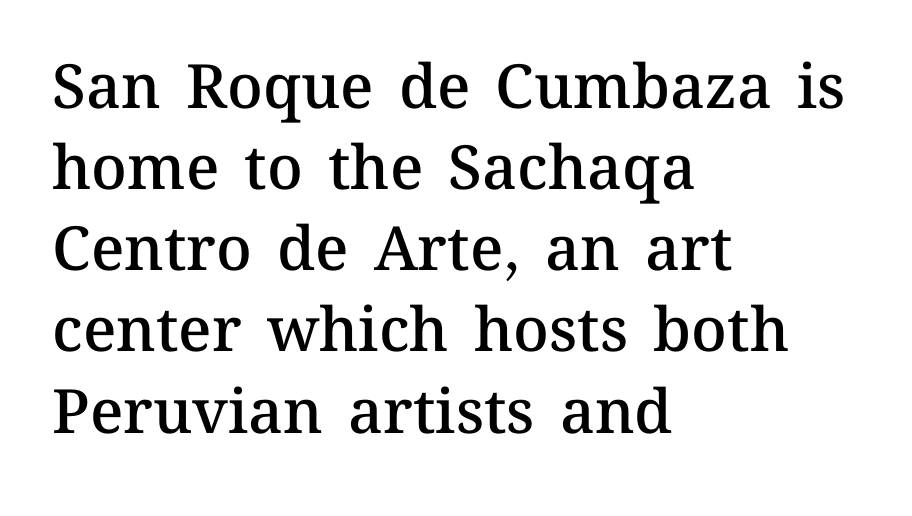
{"italic": "no", "bold": "semi", "weight": "semibold", "width": "normal", "stroke_contrast": "medium", "x_height": "medium", "monospaced": "no", "underline": "no", "align": "left", "line_spacing": "normal", "line_spacing_ratio": 1.33, "letter_spacing": "normal", "letter_spacing_em": 0.0, "glyph_px": 61}
